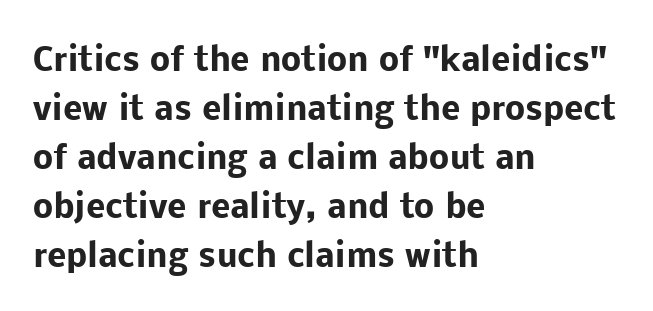
Q: Is the text bold? A: Yes.
Q: Is the text italic (slanted)? A: No, it is upright.
Q: Is the typeface a serif or a sans-serif typeface? A: Sans-serif.
Q: Is the text underlined? A: No.
Q: How is the paragraph aligned? A: Left-aligned.
Q: Is the spacing between letters normal or unusually wide? A: Normal.
Q: Is the spacing between lines tight, normal or loose? A: Normal.
Q: Width (condensed, normal, or wide)? A: Normal.
Q: Stroke contrast? A: Low.
Q: x-height? A: Medium.
Q: Monospaced? A: No.
